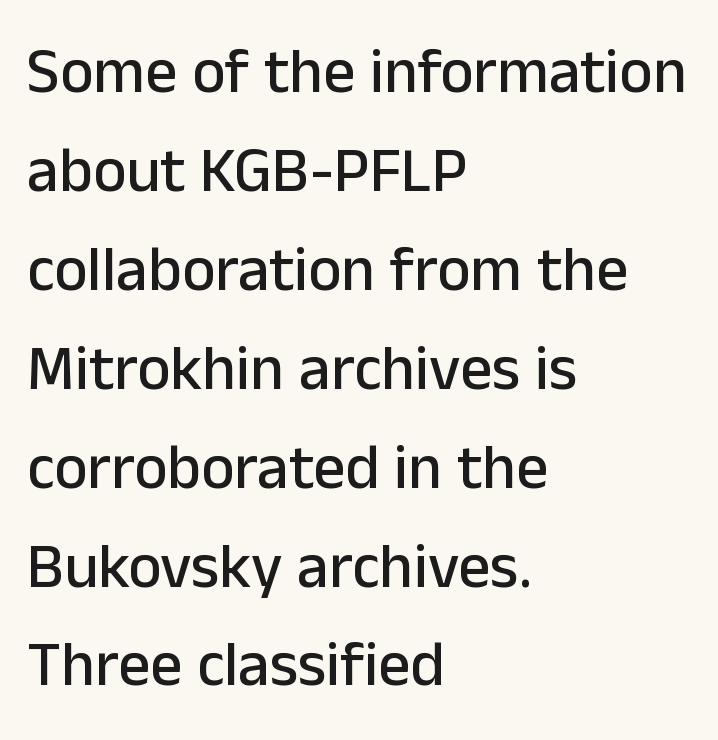
{"serif": "no", "italic": "no", "width": "normal", "stroke_contrast": "low", "x_height": "medium", "monospaced": "no", "underline": "no", "align": "left", "line_spacing": "normal", "line_spacing_ratio": 1.57, "letter_spacing": "normal", "letter_spacing_em": 0.0, "glyph_px": 63}
